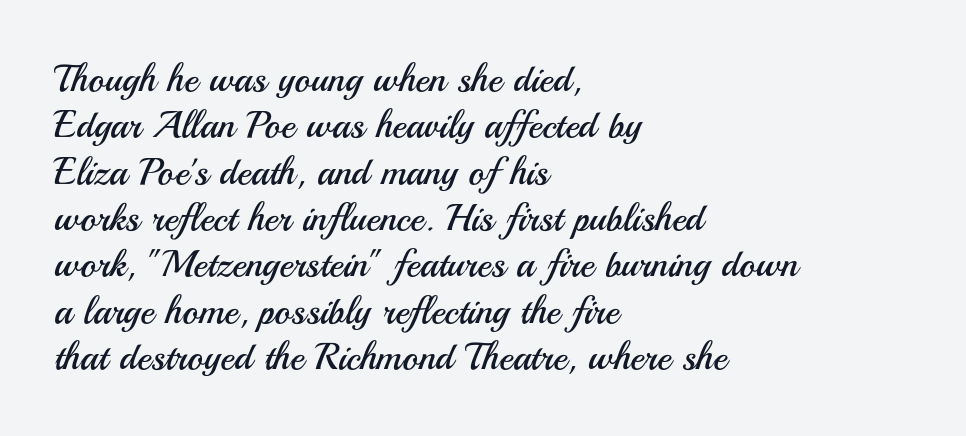
Here the glyphs are tracked normally, forming tight word shapes. Is this a fixed-width face? No — the glyphs have proportional, varying widths. Visually the block forms a straight wall on the left and a jagged coastline on the right. Unmarked baselines from the first word to the last. I'd call this a sans setting — the letters go barefoot.
